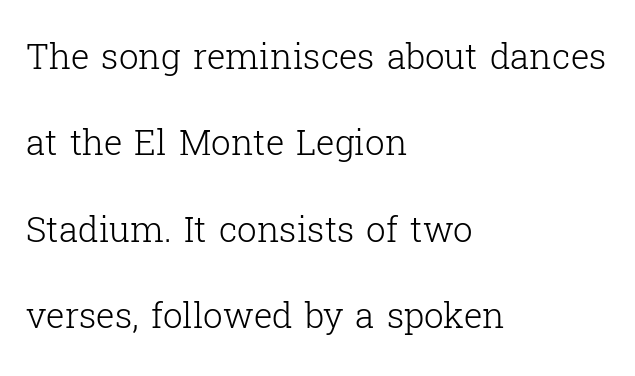
{"serif": "yes", "italic": "no", "bold": "no", "weight": "light", "width": "normal", "stroke_contrast": "low", "x_height": "medium", "monospaced": "no", "underline": "no", "align": "left", "line_spacing": "loose", "line_spacing_ratio": 2.47, "letter_spacing": "normal", "letter_spacing_em": 0.0, "glyph_px": 35}
